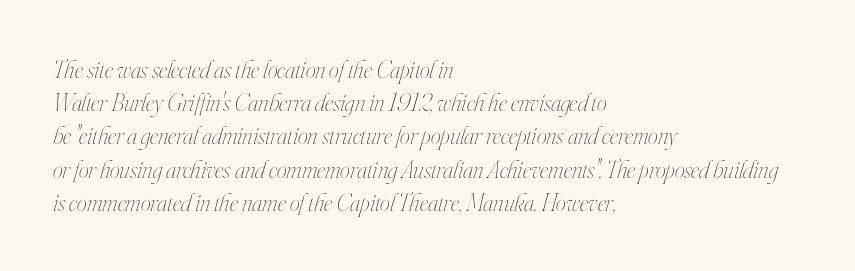
The ragged edge is on the right, which tells us the setting is flush left. The space directly below the letters is spotless. Look at the tracking — it's just the regular setting, nothing added. Line spacing here is normal.
